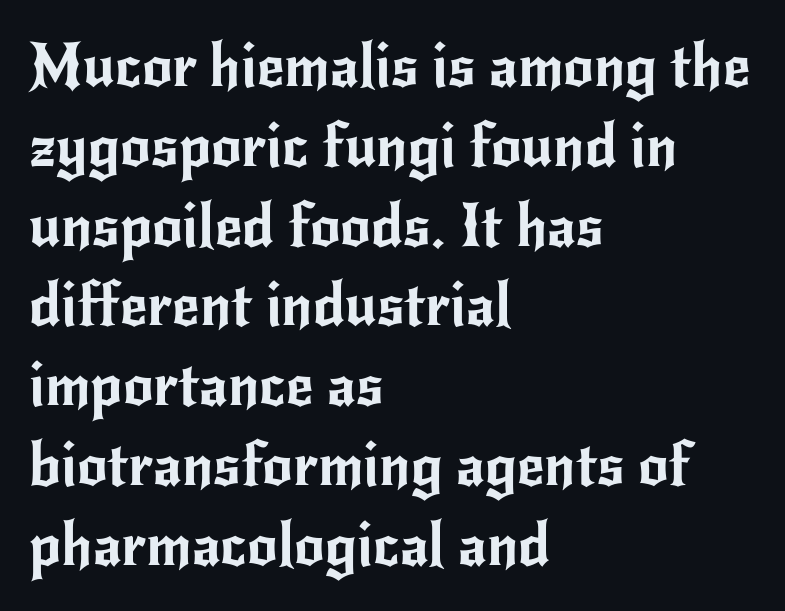
The image shows 60 px sans-serif type, upright; set left-aligned, normal line spacing (1.33x), normal letter spacing, not underlined; low stroke contrast and a small x-height.
